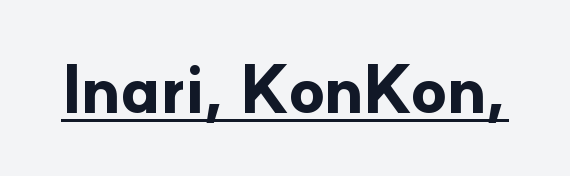
{"serif": "no", "italic": "no", "bold": "yes", "weight": "bold", "width": "normal", "stroke_contrast": "low", "x_height": "small", "monospaced": "no", "underline": "yes", "letter_spacing": "normal", "letter_spacing_em": 0.0, "glyph_px": 65}
